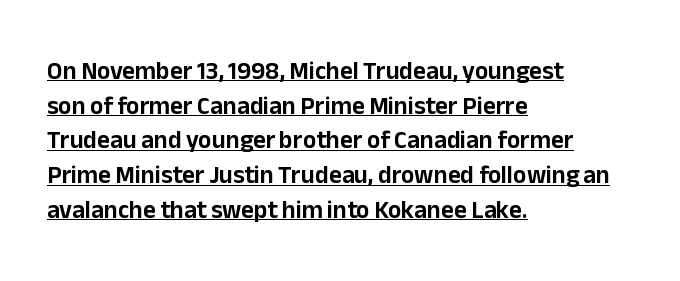
The image shows 25 px text type, upright; set left-aligned, normal line spacing (1.39x), normal letter spacing, underlined.
